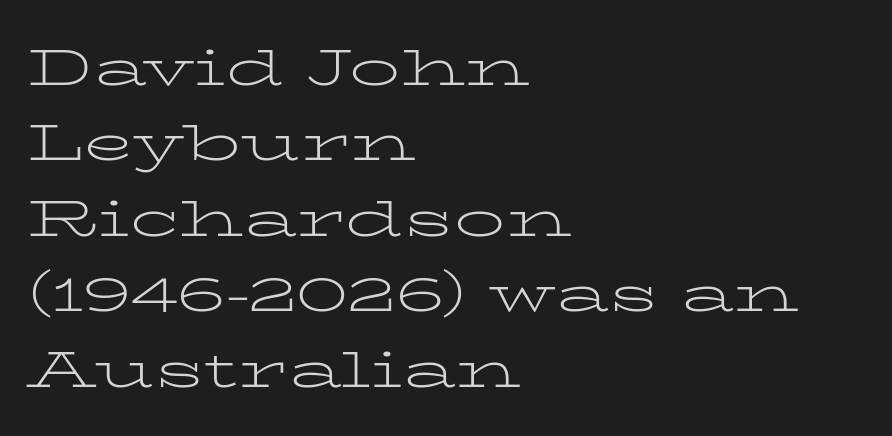
The image shows 51 px light, wide serif type, upright; set left-aligned, normal line spacing (1.48x), normal letter spacing, not underlined; low stroke contrast and a medium x-height.
